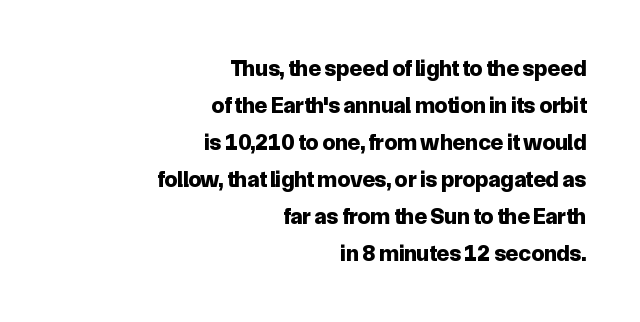
Q: Is the text bold? A: Yes.
Q: Is the text italic (slanted)? A: No, it is upright.
Q: Is the text underlined? A: No.
Q: How is the paragraph aligned? A: Right-aligned.
Q: Is the spacing between letters normal or unusually wide? A: Normal.
Q: Is the spacing between lines tight, normal or loose? A: Normal.
